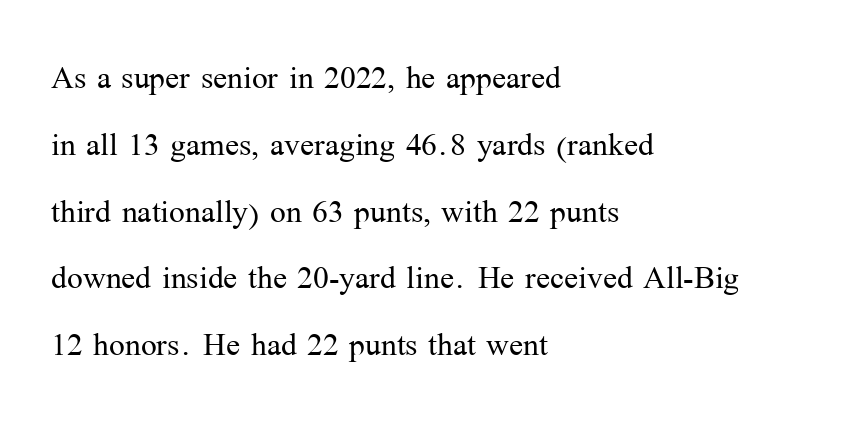
The image shows 42 px light serif type, upright; set left-aligned, normal line spacing (1.59x), normal letter spacing, not underlined; medium stroke contrast and a medium x-height.
